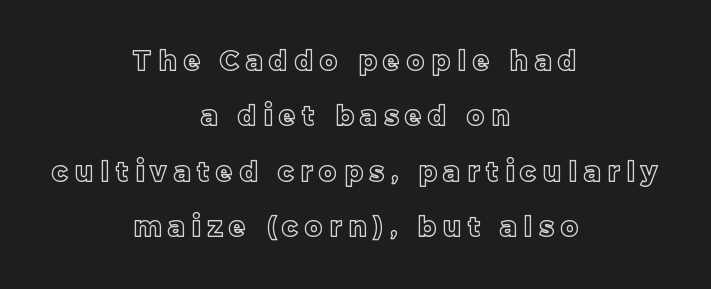
Substantial extra tracking has been applied to these lines. Which margin do the lines hug? Neither — every line sits in the middle. Does the lettering tilt? It doesn't — this is upright. A great deal of white space separates one row of letters from the next. Check under the words: just untouched page.
